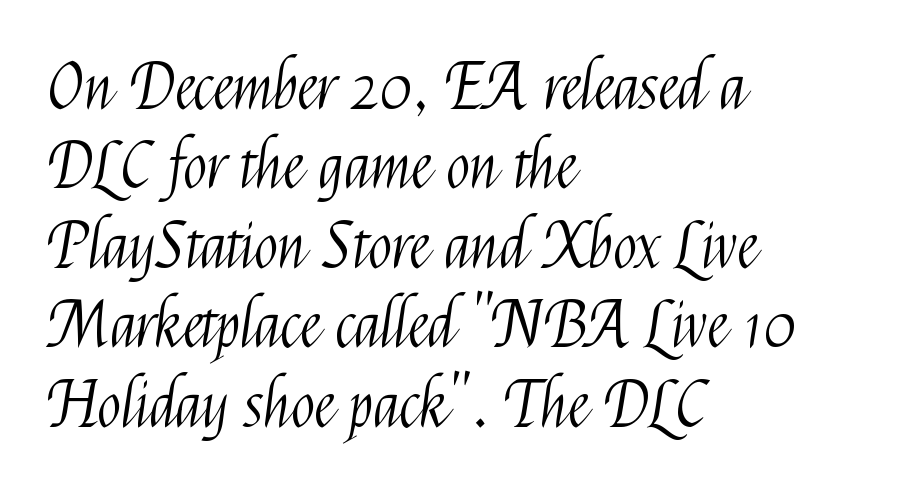
The image shows 63 px light, condensed sans-serif type; set left-aligned, normal line spacing (1.26x), normal letter spacing, not underlined; medium stroke contrast and a medium x-height.
